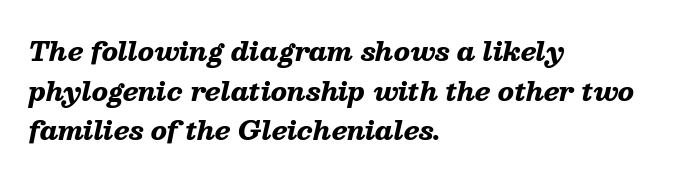
The image shows 25 px bold type, italic (leaning right); set left-aligned, normal line spacing (1.59x), normal letter spacing, not underlined.
